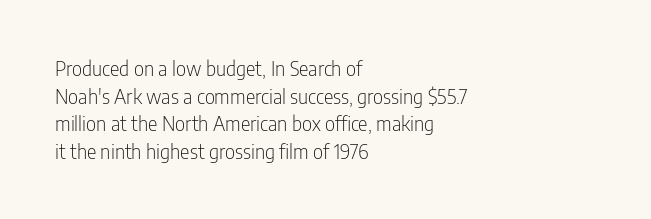
{"italic": "no", "bold": "no", "underline": "no", "align": "left", "line_spacing": "normal", "line_spacing_ratio": 1.38, "letter_spacing": "normal", "letter_spacing_em": 0.0, "glyph_px": 20}
